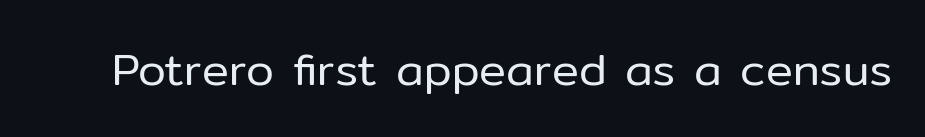
Look at the tracking — it's just the regular setting, nothing added. To sum up the face: it is a sans, with no serifs. Varying glyph widths throughout — classic text-font behaviour. Weight class: somewhere from thin through regular. Lines of text with bare space underneath.
